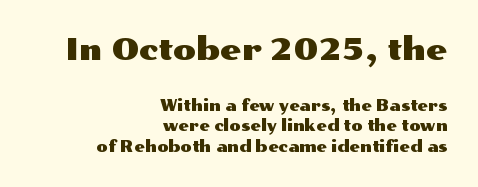
The image shows 30 px wide sans-serif type, upright; set right-aligned, normal line spacing (1.36x), normal letter spacing, not underlined; the first (top) block is 2.0x larger; medium stroke contrast and a medium x-height.
